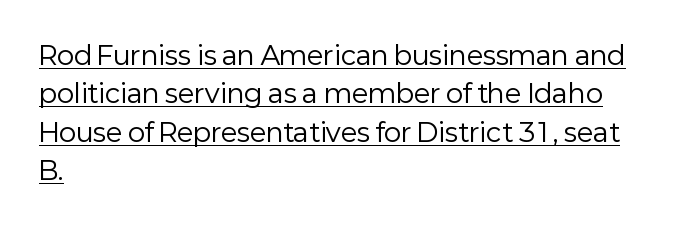
The image shows 26 px text type, upright; set left-aligned, normal line spacing (1.48x), normal letter spacing, underlined.
